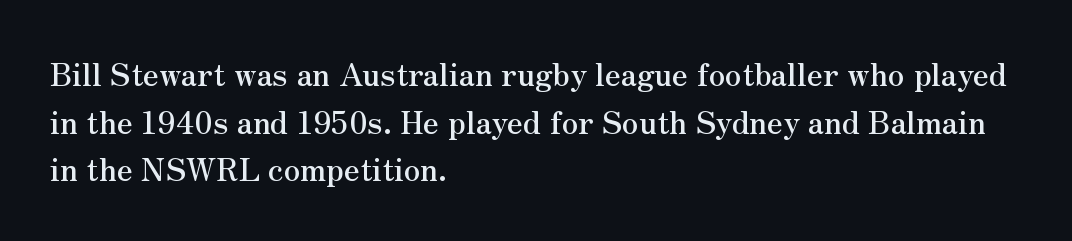
The image shows 31 px serif type, upright; set left-aligned, normal line spacing (1.54x), normal letter spacing, not underlined; medium stroke contrast and a small x-height.
